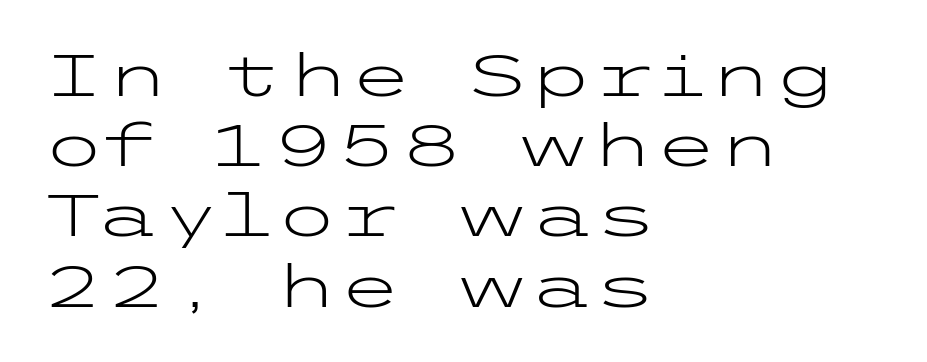
{"serif": "no", "italic": "no", "bold": "no", "weight": "light", "width": "wide", "stroke_contrast": "low", "x_height": "medium", "underline": "no", "align": "left", "line_spacing_ratio": 1.21, "letter_spacing": "normal", "letter_spacing_em": 0.0, "glyph_px": 58}
